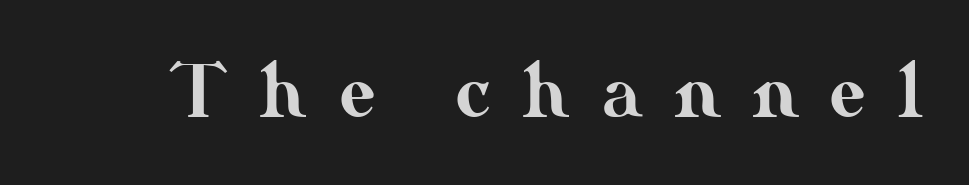
Anything drawn beneath the words? Only blank space. Character widths vary here, with narrow letters taking less room than wide ones. The rendering inserts visible extra space after every character. The axis of the letterforms is exactly vertical.
